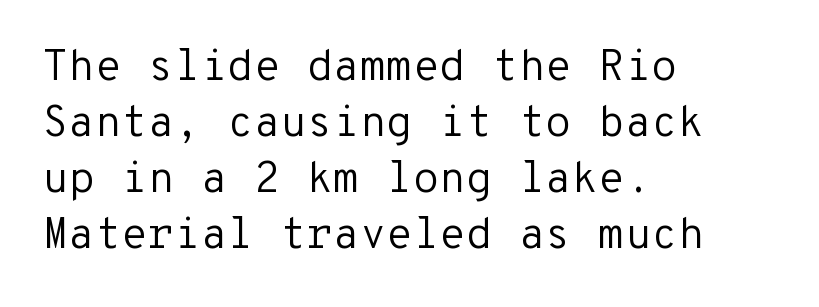
Every stem runs plumb, perpendicular to the baseline. The face used here is monospaced, like something from a code editor. This block has exactly the height ordinary leading produces. Nothing sits at the stroke ends, so this counts as sans-serif. In terms of letterspacing, this is plain default setting. The letters look calm and open, with moderate or lighter stems.
